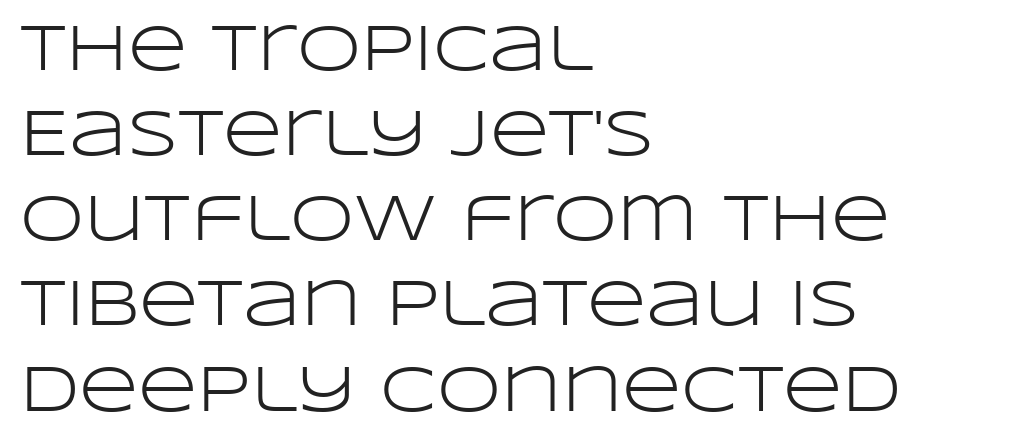
Q: Is the text bold? A: No.
Q: Is the text italic (slanted)? A: No, it is upright.
Q: Is the typeface a serif or a sans-serif typeface? A: Sans-serif.
Q: Is the text underlined? A: No.
Q: How is the paragraph aligned? A: Left-aligned.
Q: Is the spacing between letters normal or unusually wide? A: Normal.
Q: Is the spacing between lines tight, normal or loose? A: Normal.
Q: Width (condensed, normal, or wide)? A: Wide.
Q: Stroke contrast? A: Low.
Q: x-height? A: Large.
Q: Monospaced? A: No.
